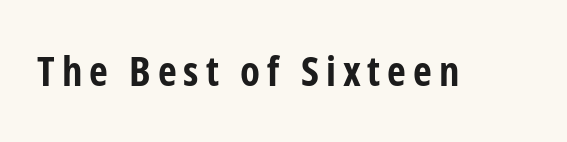
{"serif": "no", "italic": "no", "bold": "yes", "weight": "bold", "width": "condensed", "stroke_contrast": "low", "x_height": "medium", "monospaced": "no", "underline": "no", "glyph_px": 41}
